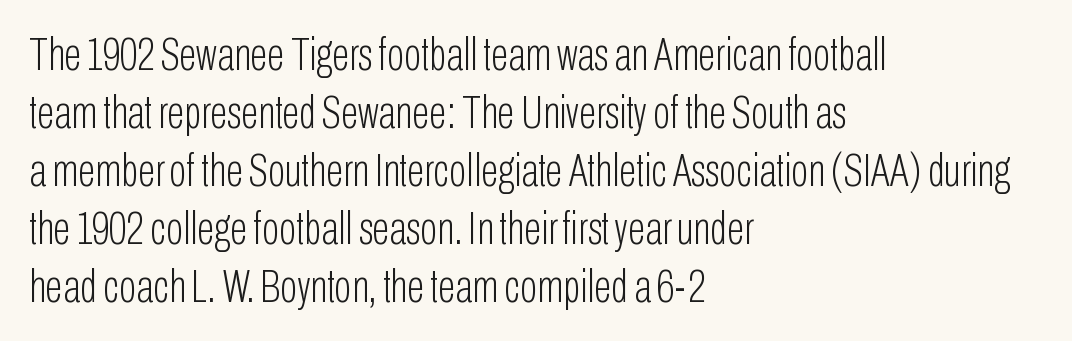
{"serif": "no", "italic": "no", "bold": "no", "weight": "light", "width": "condensed", "stroke_contrast": "low", "x_height": "medium", "monospaced": "no", "underline": "no", "align": "left", "line_spacing": "normal", "line_spacing_ratio": 1.26, "letter_spacing": "normal", "letter_spacing_em": 0.0, "glyph_px": 46}
